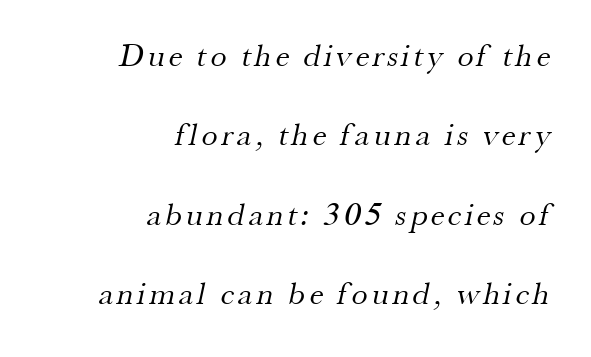
The image shows 32 px regular-weight serif type; set right-aligned, loose line spacing (2.48x), not underlined; medium stroke contrast and a small x-height.
